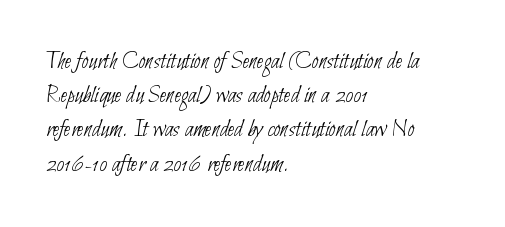
The image shows 25 px text type; set left-aligned, normal line spacing (1.37x), normal letter spacing, not underlined.
